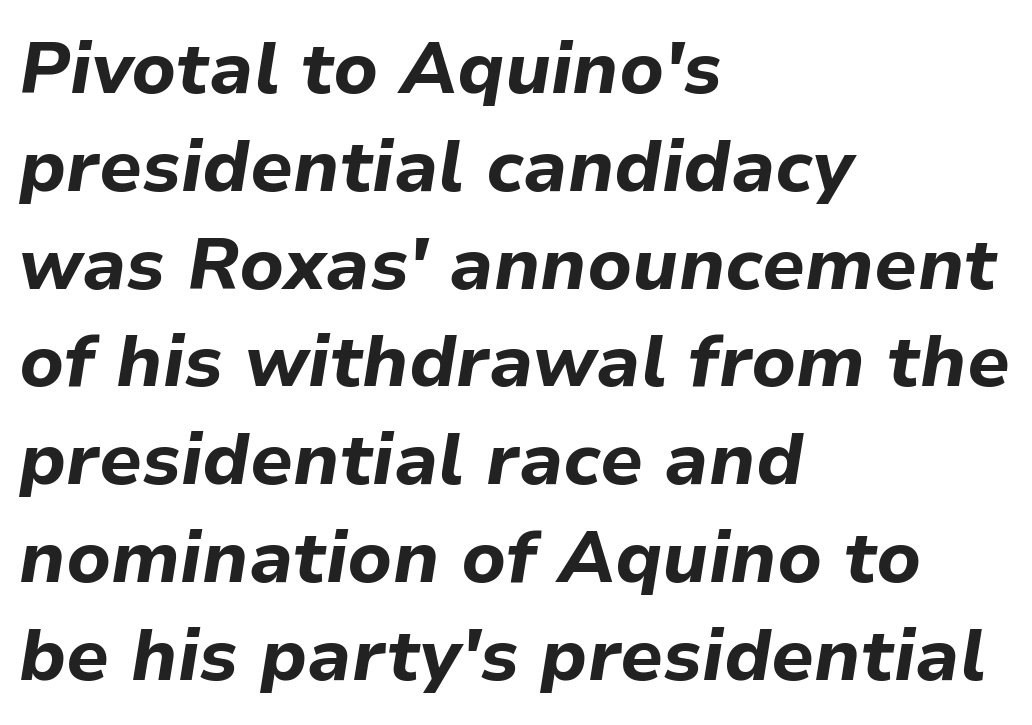
The image shows 73 px bold type, italic (leaning right); set left-aligned, normal line spacing (1.34x), normal letter spacing, not underlined; low stroke contrast and a medium x-height.
